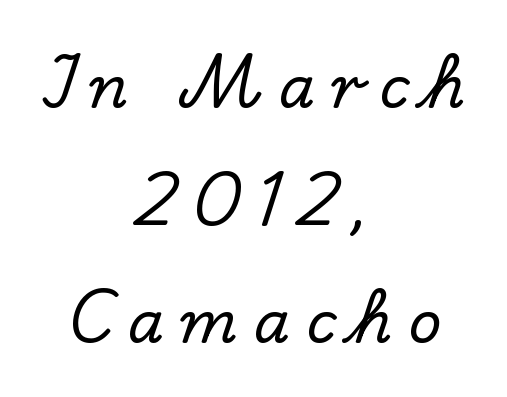
Honestly, the letter spacing is so wide it's the main thing you notice. Clear beneath every line of the passage. Horizontal alignment here is central, giving a formal, balanced look. Each letter keeps its own natural width here, so spacing adapts to shape. I'd call this a serif setting — the letters wear small feet.
